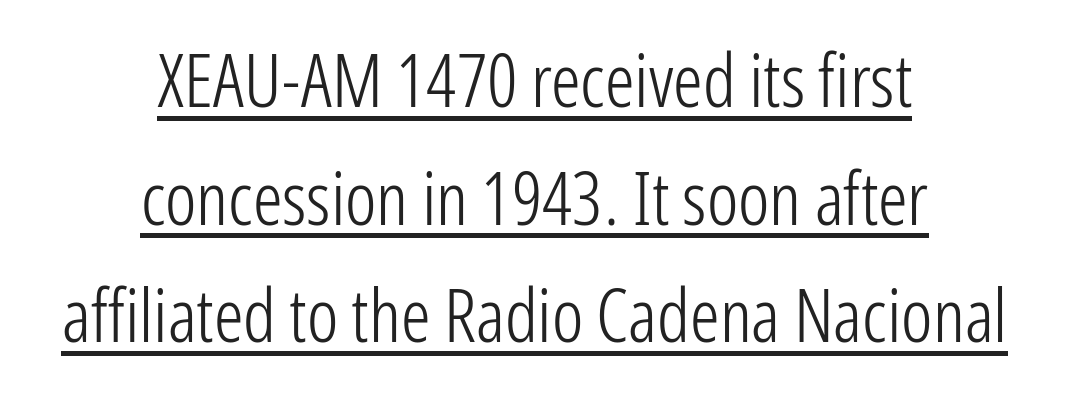
Q: Is the text bold? A: No.
Q: Is the text italic (slanted)? A: No, it is upright.
Q: Is the typeface a serif or a sans-serif typeface? A: Sans-serif.
Q: Is the text underlined? A: Yes.
Q: How is the paragraph aligned? A: Centered.
Q: Is the spacing between letters normal or unusually wide? A: Normal.
Q: Is the spacing between lines tight, normal or loose? A: Normal.
Q: Width (condensed, normal, or wide)? A: Condensed.
Q: Stroke contrast? A: Low.
Q: x-height? A: Medium.
Q: Monospaced? A: No.
